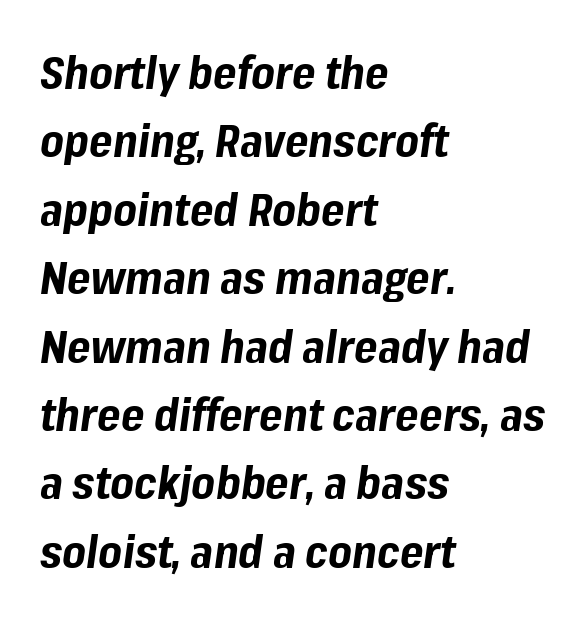
The image shows 45 px bold type, italic (leaning right); set left-aligned, normal line spacing (1.52x), normal letter spacing, not underlined; low stroke contrast and a medium x-height.
